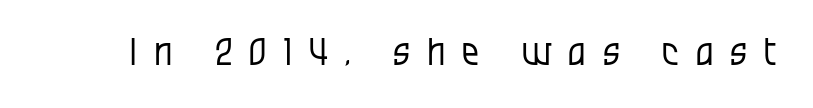
The image shows 38 px regular-weight, condensed sans-serif type, upright; set unusually wide letter spacing (+0.44 em), not underlined; low stroke contrast and a large x-height.
